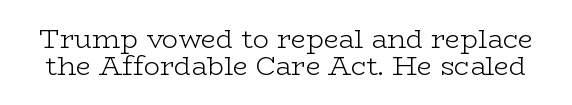
The image shows 27 px text type, upright; set tight line spacing (1.01x), normal letter spacing, not underlined.
